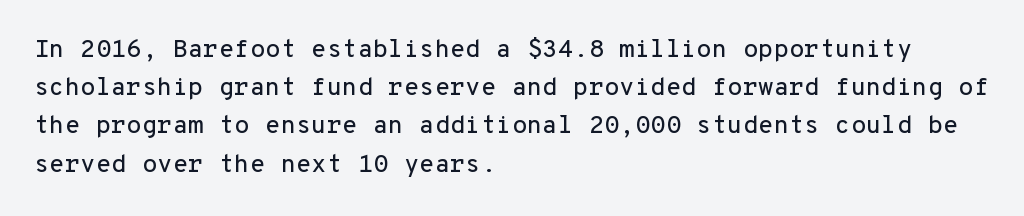
Q: Is the text italic (slanted)? A: No, it is upright.
Q: Is the text underlined? A: No.
Q: How is the paragraph aligned? A: Left-aligned.
Q: Is the spacing between letters normal or unusually wide? A: Normal.
Q: Is the spacing between lines tight, normal or loose? A: Normal.
